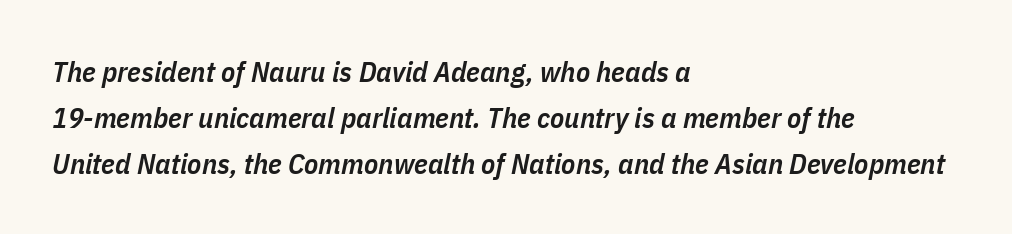
Q: Is the text bold? A: Semi-bold.
Q: Is the text italic (slanted)? A: Yes, it leans right by about 11 degrees.
Q: Is the text underlined? A: No.
Q: How is the paragraph aligned? A: Left-aligned.
Q: Is the spacing between letters normal or unusually wide? A: Normal.
Q: Is the spacing between lines tight, normal or loose? A: Normal.
Q: Width (condensed, normal, or wide)? A: Condensed.
Q: Stroke contrast? A: Low.
Q: x-height? A: Medium.
Q: Monospaced? A: No.
